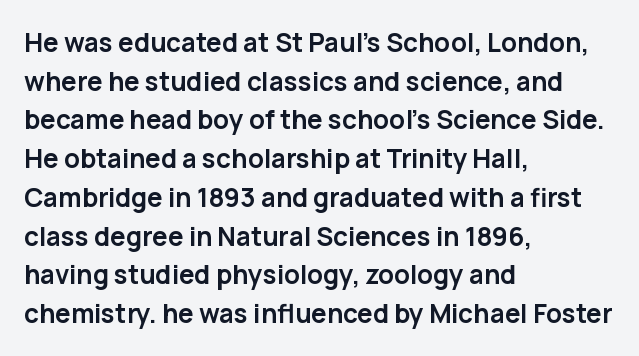
Q: Is the text bold? A: Yes.
Q: Is the text italic (slanted)? A: No, it is upright.
Q: Is the text underlined? A: No.
Q: How is the paragraph aligned? A: Left-aligned.
Q: Is the spacing between letters normal or unusually wide? A: Normal.
Q: Is the spacing between lines tight, normal or loose? A: Normal.
